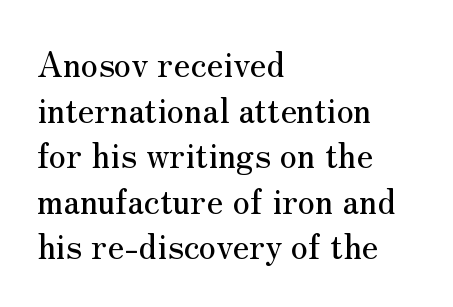
Each word holds together tightly as a unit, with standard inter-letter gaps. Glance below the letters and you will spot only blank space. The passage shown stacks its lines at a standard gap. Is this a fixed-width face? No — the glyphs have proportional, varying widths. Type style note: has serifs.
